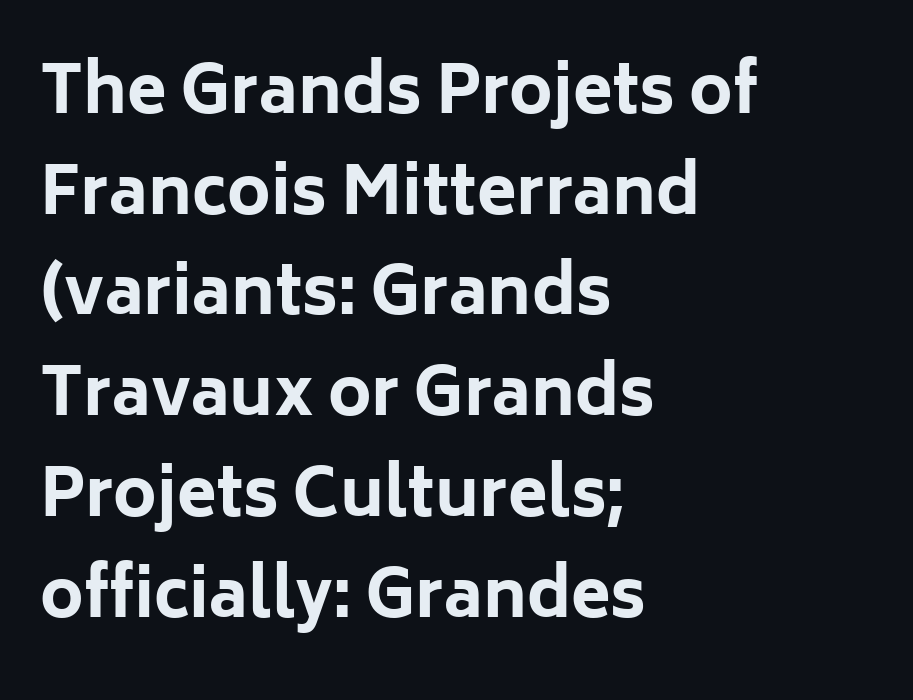
The image shows 65 px bold sans-serif type, upright; set left-aligned, normal line spacing (1.55x), normal letter spacing, not underlined; low stroke contrast and a medium x-height.
